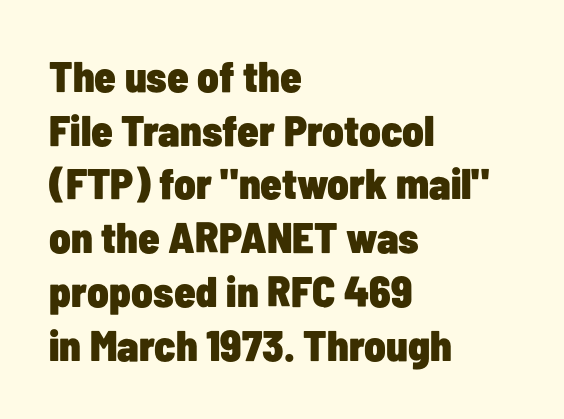
Evenly set lines give the paragraph a standard silhouette. A typesetter would call this zero additional tracking. A sans-serif font was chosen for this passage. The ragged edge is on the right, which tells us the setting is flush left. A typesetter would mark this as roman, not italic. Here the designer chose a conventional face with non-uniform glyph widths.
